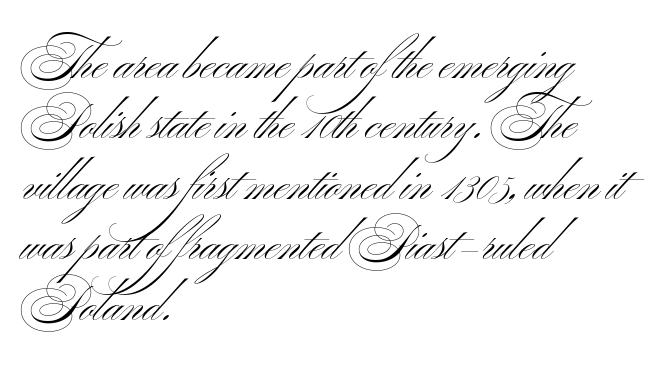
{"serif": "no", "bold": "no", "weight": "light", "width": "wide", "stroke_contrast": "medium", "x_height": "small", "monospaced": "no", "underline": "no", "align": "left", "line_spacing": "normal", "line_spacing_ratio": 1.26, "letter_spacing": "normal", "letter_spacing_em": 0.0, "glyph_px": 48}
